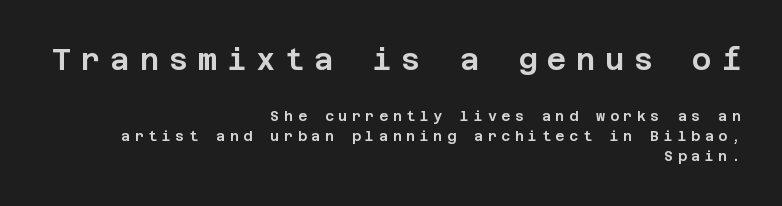
{"serif": "no", "italic": "no", "width": "normal", "stroke_contrast": "low", "x_height": "large", "underline": "no", "align": "right", "line_spacing": "normal", "line_spacing_ratio": 1.41, "letter_spacing": "wide", "letter_spacing_em": 0.32, "larger_block": "first", "size_ratio": 2.14, "glyph_px": 30}
